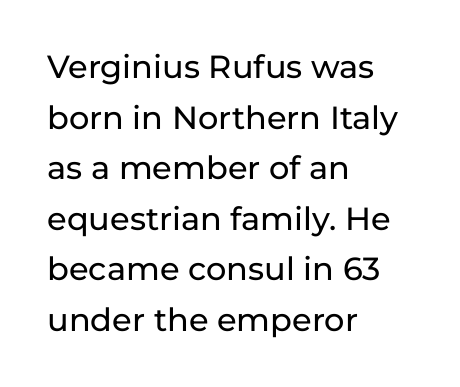
Q: Is the text italic (slanted)? A: No, it is upright.
Q: Is the typeface a serif or a sans-serif typeface? A: Sans-serif.
Q: Is the text underlined? A: No.
Q: How is the paragraph aligned? A: Left-aligned.
Q: Is the spacing between letters normal or unusually wide? A: Normal.
Q: Is the spacing between lines tight, normal or loose? A: Normal.
Q: Width (condensed, normal, or wide)? A: Normal.
Q: Stroke contrast? A: Low.
Q: x-height? A: Medium.
Q: Monospaced? A: No.
